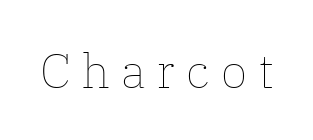
{"italic": "no", "bold": "no", "weight": "thin", "width": "normal", "stroke_contrast": "low", "x_height": "medium", "monospaced": "no", "underline": "no", "letter_spacing": "wide", "letter_spacing_em": 0.23, "glyph_px": 48}
